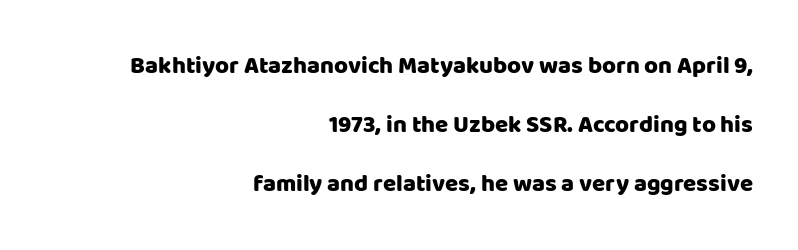
Nobody drew a line under any word here. How would I describe the line gaps? Wide and relaxed. Italic? Not at all — the glyphs are vertical. This rendering uses right alignment, leaving the left contour irregular. Here the glyphs are tracked normally, forming tight word shapes.
